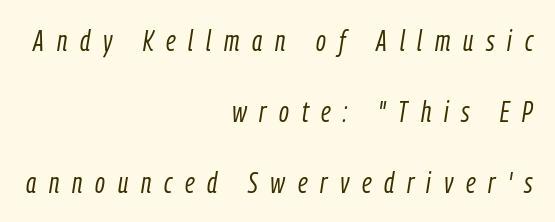
Q: Is the text bold? A: No.
Q: Is the text italic (slanted)? A: Yes, it leans right by about 9 degrees.
Q: Is the text underlined? A: No.
Q: How is the paragraph aligned? A: Right-aligned.
Q: Is the spacing between letters normal or unusually wide? A: Unusually wide.
Q: Is the spacing between lines tight, normal or loose? A: Loose.
Q: Width (condensed, normal, or wide)? A: Condensed.
Q: Stroke contrast? A: Low.
Q: x-height? A: Medium.
Q: Monospaced? A: No.
